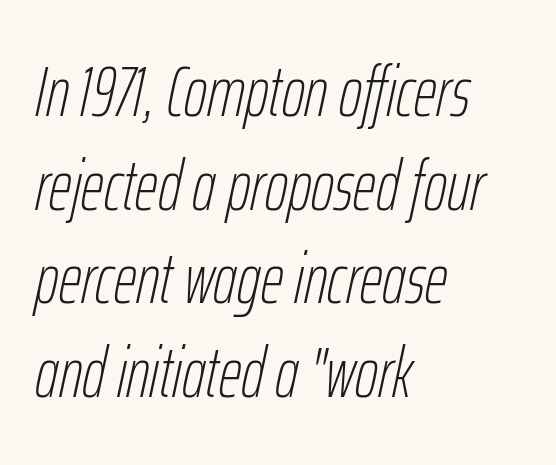
{"italic": "yes", "lean": "right", "slant_degrees": 12, "bold": "no", "weight": "thin", "width": "condensed", "stroke_contrast": "low", "x_height": "medium", "monospaced": "no", "underline": "no", "align": "left", "line_spacing": "normal", "line_spacing_ratio": 1.32, "letter_spacing": "normal", "letter_spacing_em": 0.0, "glyph_px": 71}
